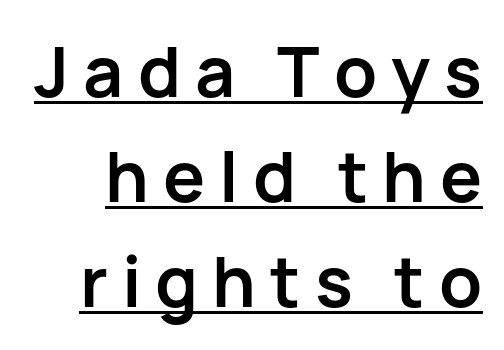
The image shows 70 px semibold sans-serif type, upright; set normal line spacing (1.5x), unusually wide letter spacing (+0.2 em), underlined; low stroke contrast and a medium x-height.
